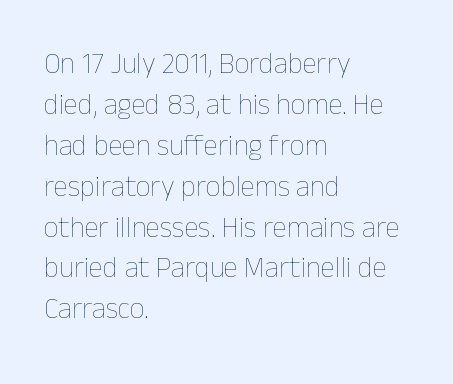
The image shows 29 px thin type, upright; set left-aligned, normal line spacing (1.41x), normal letter spacing, not underlined; low stroke contrast and a medium x-height.
